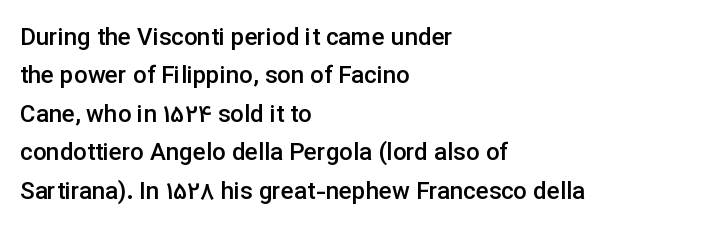
{"italic": "no", "bold": "semi", "underline": "no", "align": "left", "line_spacing": "normal", "line_spacing_ratio": 1.6, "letter_spacing": "normal", "letter_spacing_em": 0.0, "glyph_px": 24}
